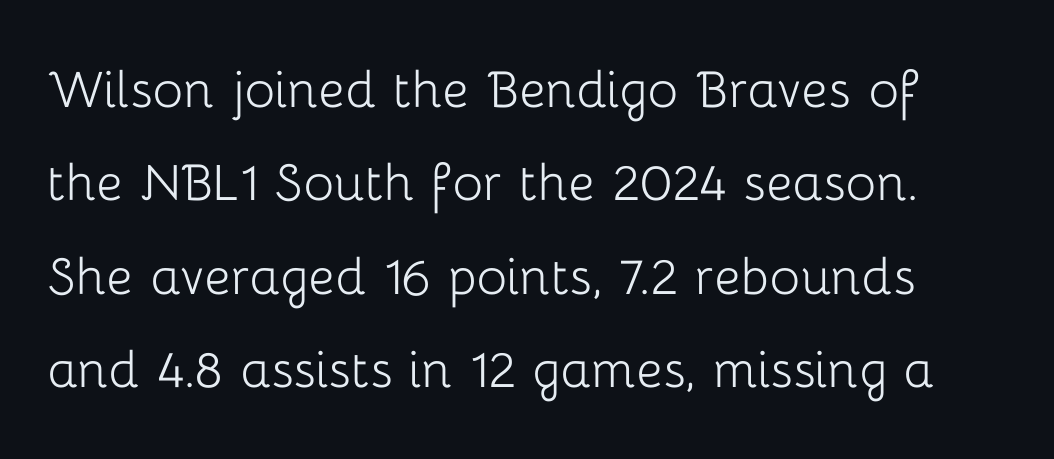
The image shows 64 px light sans-serif type, upright; set normal line spacing (1.46x), normal letter spacing, not underlined; low stroke contrast and a medium x-height.
